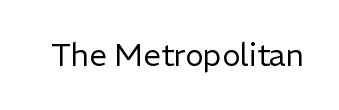
Varying glyph widths throughout — classic text-font behaviour. This sample uses plain, unmodified letter spacing. Nobody drew a line under any word here. Summary of weight: not heavy and not bold.
